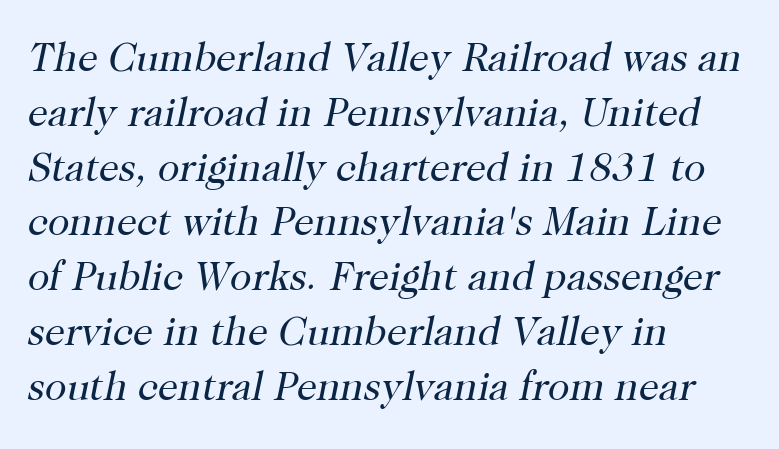
The line-height multiplier appears to be the usual default. Decoration check: the copy has no underline. The typesetter chose a ragged-right arrangement here. Is this a fixed-width face? No — the glyphs have proportional, varying widths. These lines were composed using italics. Caption: standard tracking, unaltered.
